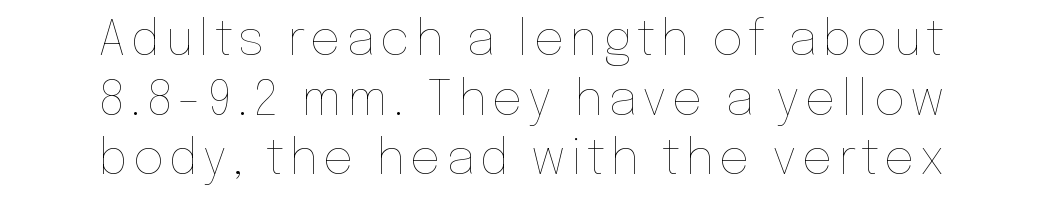
{"italic": "no", "bold": "no", "weight": "thin", "width": "normal", "stroke_contrast": "low", "x_height": "medium", "monospaced": "no", "underline": "no", "align": "center", "line_spacing_ratio": 1.24, "glyph_px": 48}
